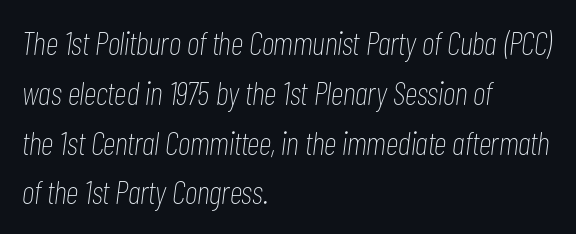
Q: Is the text bold? A: No.
Q: Is the text italic (slanted)? A: Yes, it leans right by about 7 degrees.
Q: Is the text underlined? A: No.
Q: How is the paragraph aligned? A: Left-aligned.
Q: Is the spacing between letters normal or unusually wide? A: Normal.
Q: Is the spacing between lines tight, normal or loose? A: Normal.
Q: Width (condensed, normal, or wide)? A: Condensed.
Q: Stroke contrast? A: Low.
Q: x-height? A: Medium.
Q: Monospaced? A: No.
